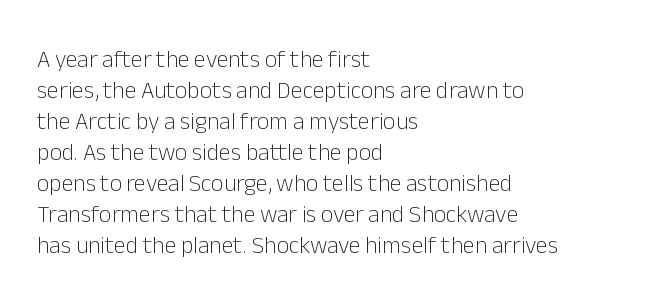
These lines keep a tight, regular rhythm from letter to letter. Notice how descenders clear the ascenders below comfortably — that's standard leading. These lines were composed using upright roman letters. One-word summary of the alignment: left. Nobody drew a line under any word here. The typesetting does not lean heavy: it is not bold.
